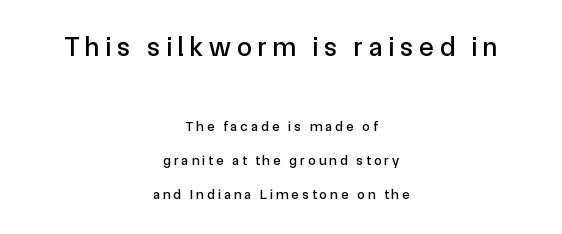
Horizontally, the lines are justified to the midpoint only. Line spacing here is loose. Descenders hang freely into open space. A student would notice the top passage is typeset larger than what follows.
